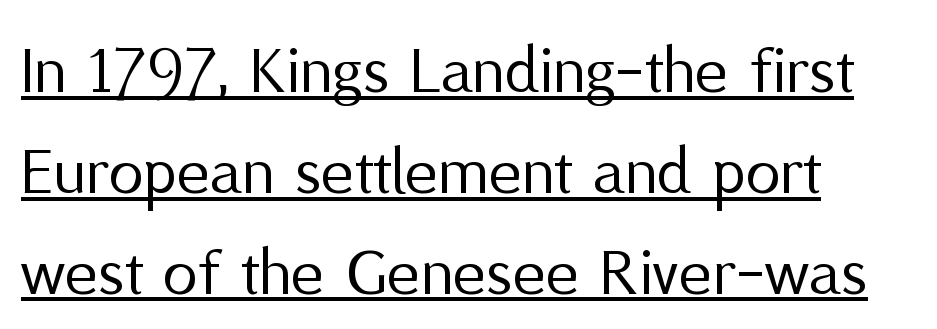
Q: Is the text bold? A: No.
Q: Is the text italic (slanted)? A: No, it is upright.
Q: Is the typeface a serif or a sans-serif typeface? A: Sans-serif.
Q: Is the text underlined? A: Yes.
Q: How is the paragraph aligned? A: Left-aligned.
Q: Is the spacing between letters normal or unusually wide? A: Normal.
Q: Is the spacing between lines tight, normal or loose? A: Normal.
Q: Width (condensed, normal, or wide)? A: Normal.
Q: Stroke contrast? A: Medium.
Q: x-height? A: Medium.
Q: Monospaced? A: No.
